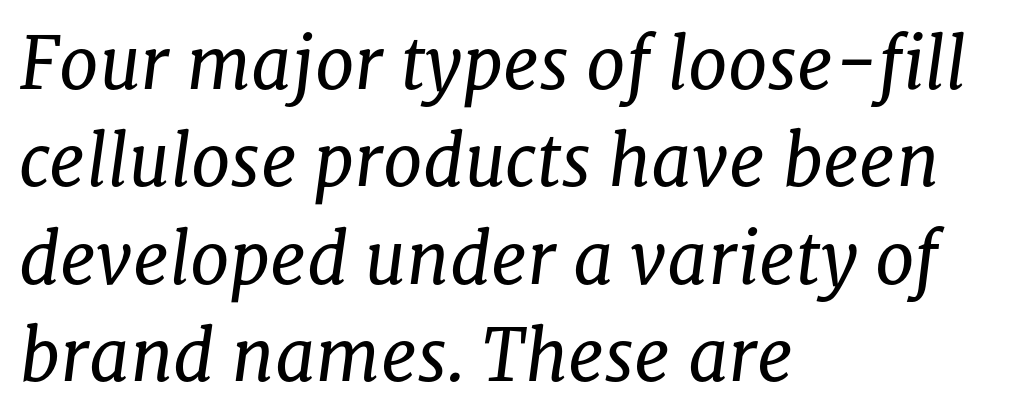
{"serif": "yes", "italic": "yes", "lean": "right", "slant_degrees": 8, "bold": "no", "weight": "regular", "width": "normal", "stroke_contrast": "low", "x_height": "medium", "monospaced": "no", "underline": "no", "align": "left", "line_spacing": "normal", "line_spacing_ratio": 1.37, "letter_spacing": "normal", "letter_spacing_em": 0.0, "glyph_px": 71}
